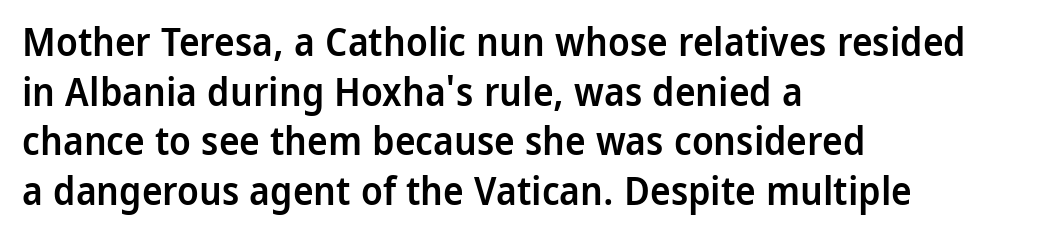
In terms of posture, this sample is upright. Compared with a centered layout, this one pins lines to the left instead. These words are printed semibold, heavier than regular yet not bold. Short note: letters normally spaced. This sample uses a sans-serif face. Descender tails drop into unmarked territory.
